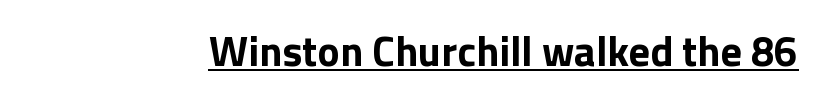
Typographically, this falls in the sans-serif category. Students, this is bold: see how much ink each stroke carries. The letters advance in unequal steps, a hallmark of proportional type. The letters sit at their default tracking, neither squeezed nor spread.
